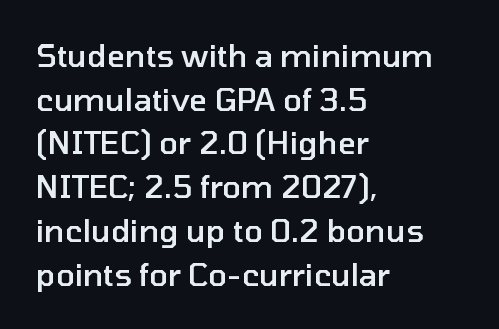
Q: Is the text bold? A: Semi-bold.
Q: Is the text italic (slanted)? A: No, it is upright.
Q: Is the typeface a serif or a sans-serif typeface? A: Sans-serif.
Q: Is the text underlined? A: No.
Q: How is the paragraph aligned? A: Left-aligned.
Q: Is the spacing between letters normal or unusually wide? A: Normal.
Q: Is the spacing between lines tight, normal or loose? A: Normal.
Q: Width (condensed, normal, or wide)? A: Normal.
Q: Stroke contrast? A: Low.
Q: x-height? A: Medium.
Q: Monospaced? A: No.
